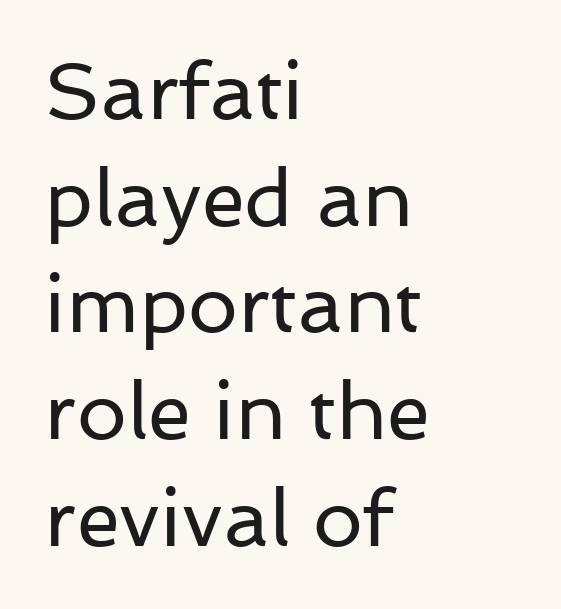
{"serif": "no", "italic": "no", "bold": "no", "weight": "regular", "width": "normal", "stroke_contrast": "low", "x_height": "medium", "monospaced": "no", "underline": "no", "align": "left", "line_spacing": "normal", "line_spacing_ratio": 1.35, "letter_spacing": "normal", "letter_spacing_em": 0.0, "glyph_px": 79}
